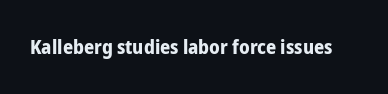
The rendering keeps characters at their native spacing. Underlining? Definitely not there. Nope, not italic — everything's standing straight. Set as a true bold cut, around the 700 mark.
